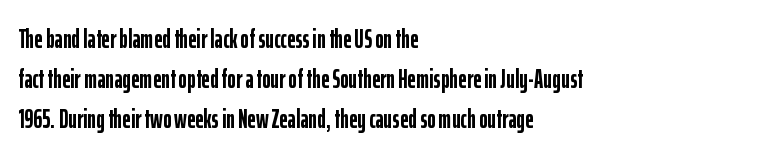
The image shows 26 px bold type, upright; set left-aligned, normal line spacing (1.53x), normal letter spacing, not underlined.
